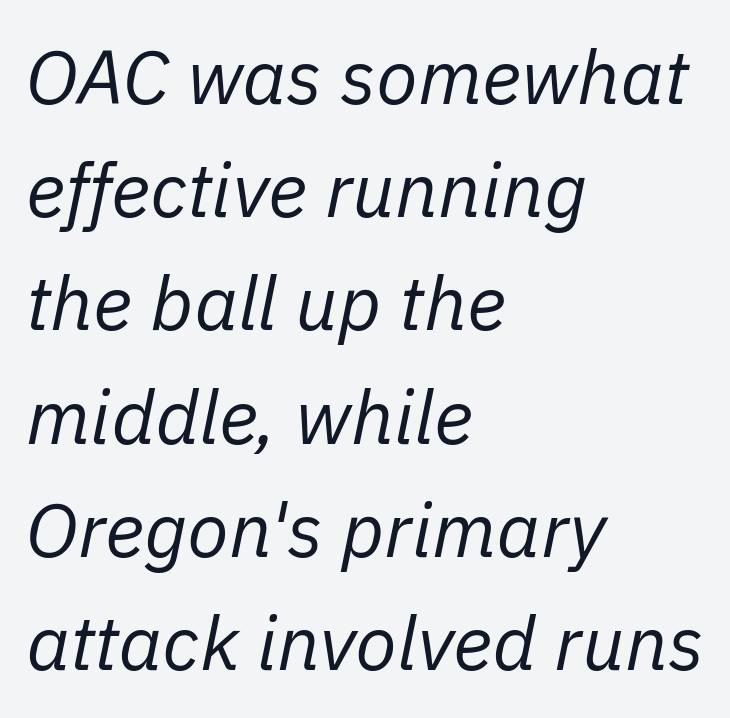
Q: Is the text bold? A: No.
Q: Is the text italic (slanted)? A: Yes, it leans right by about 11 degrees.
Q: Is the text underlined? A: No.
Q: How is the paragraph aligned? A: Left-aligned.
Q: Is the spacing between letters normal or unusually wide? A: Normal.
Q: Is the spacing between lines tight, normal or loose? A: Normal.
Q: Width (condensed, normal, or wide)? A: Normal.
Q: Stroke contrast? A: Low.
Q: x-height? A: Medium.
Q: Monospaced? A: No.
